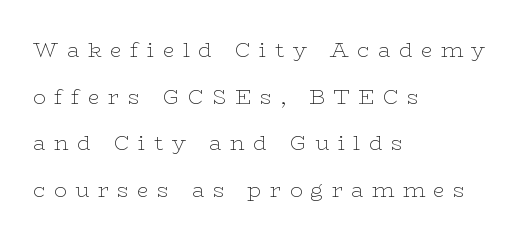
{"italic": "no", "bold": "no", "underline": "no", "align": "left", "line_spacing": "loose", "line_spacing_ratio": 2.22, "letter_spacing": "wide", "letter_spacing_em": 0.41, "glyph_px": 21}
